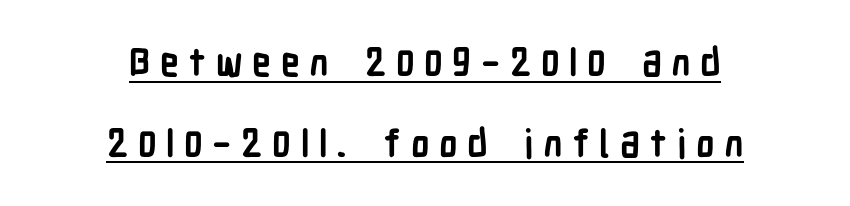
Q: Is the text bold? A: Yes.
Q: Is the text italic (slanted)? A: No, it is upright.
Q: Is the typeface a serif or a sans-serif typeface? A: Sans-serif.
Q: Is the text underlined? A: Yes.
Q: How is the paragraph aligned? A: Centered.
Q: Is the spacing between letters normal or unusually wide? A: Unusually wide.
Q: Is the spacing between lines tight, normal or loose? A: Loose.
Q: Width (condensed, normal, or wide)? A: Condensed.
Q: Stroke contrast? A: Low.
Q: x-height? A: Medium.
Q: Monospaced? A: No.
